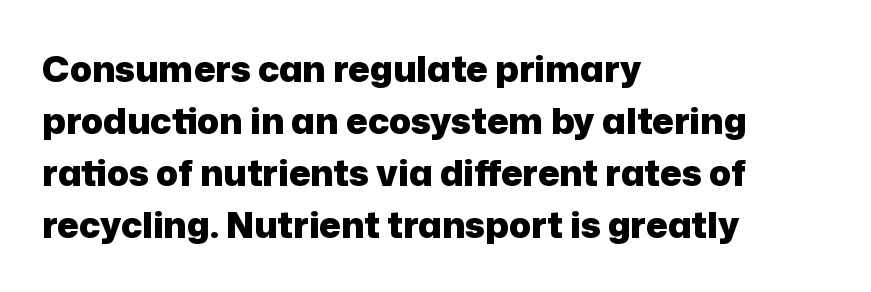
The image shows 36 px heavy sans-serif type, upright; set left-aligned, normal line spacing (1.44x), normal letter spacing, not underlined; low stroke contrast and a medium x-height.
